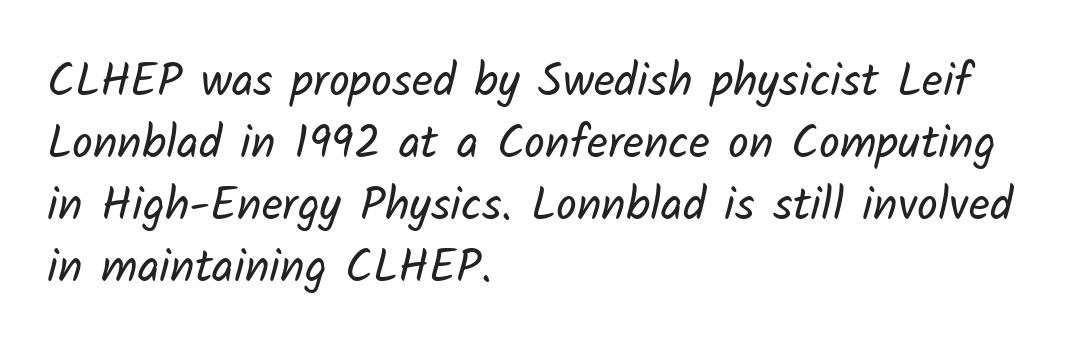
{"serif": "no", "bold": "no", "weight": "regular", "width": "normal", "stroke_contrast": "low", "x_height": "medium", "monospaced": "no", "underline": "no", "align": "left", "line_spacing": "normal", "line_spacing_ratio": 1.35, "letter_spacing": "normal", "letter_spacing_em": 0.0, "glyph_px": 46}
